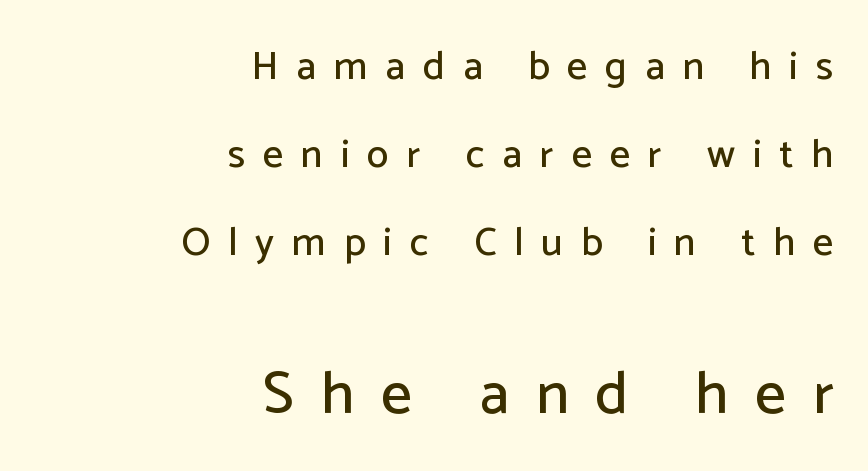
The image shows 60 px sans-serif type, upright; set right-aligned, loose line spacing (2.2x), unusually wide letter spacing (+0.45 em), not underlined; the second (bottom) block is 1.5x larger; low stroke contrast and a medium x-height.
